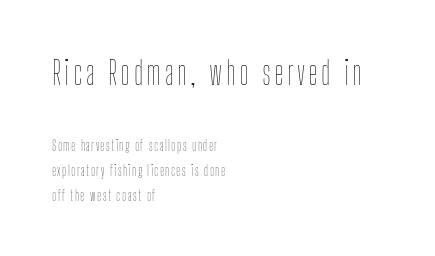
The image shows 33 px thin, condensed type, upright; set left-aligned, line spacing 1.78x, not underlined; the first (top) block is 2.36x larger; low stroke contrast and a medium x-height.
